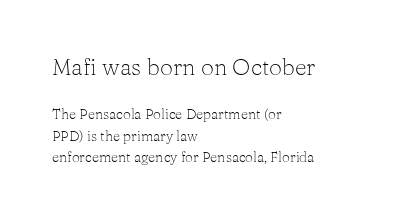
Q: Is the text bold? A: No.
Q: Is the text italic (slanted)? A: No, it is upright.
Q: Is the text underlined? A: No.
Q: How is the paragraph aligned? A: Left-aligned.
Q: Is the spacing between letters normal or unusually wide? A: Normal.
Q: Is the spacing between lines tight, normal or loose? A: Normal.
Q: Which block of text is set in a larger size, the first (top) or the second (bottom)? A: The first (top) one.
